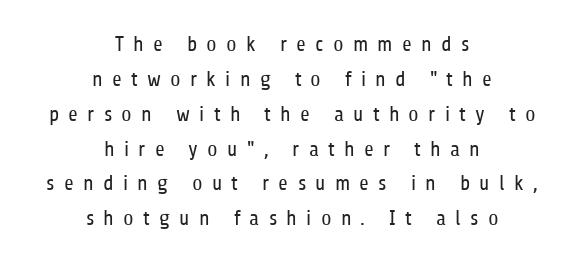
The image shows 21 px text type, upright; set centered, normal line spacing (1.66x), unusually wide letter spacing (+0.44 em), not underlined.
